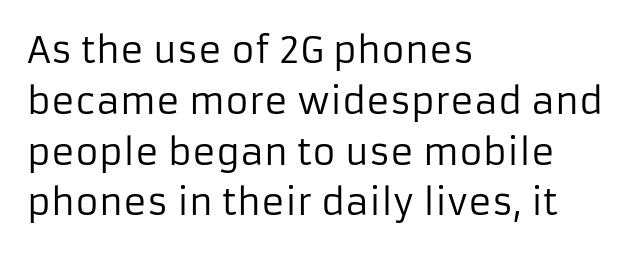
The image shows 36 px regular-weight sans-serif type, upright; set left-aligned, normal line spacing (1.41x), normal letter spacing, not underlined; low stroke contrast and a medium x-height.
